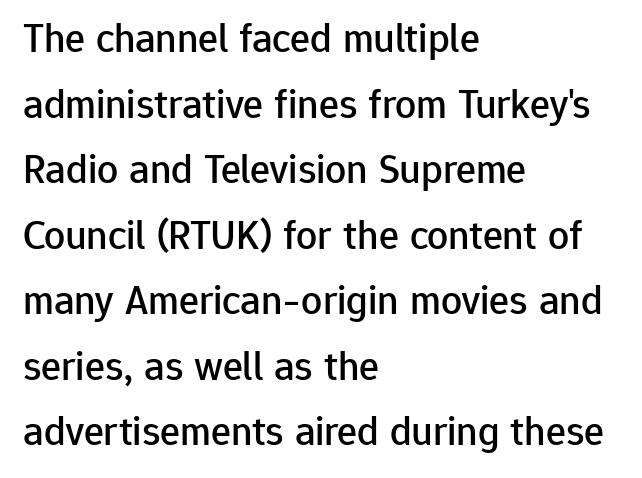
Q: Is the text italic (slanted)? A: No, it is upright.
Q: Is the typeface a serif or a sans-serif typeface? A: Sans-serif.
Q: Is the text underlined? A: No.
Q: How is the paragraph aligned? A: Left-aligned.
Q: Is the spacing between letters normal or unusually wide? A: Normal.
Q: Is the spacing between lines tight, normal or loose? A: Normal.
Q: Width (condensed, normal, or wide)? A: Normal.
Q: Stroke contrast? A: Low.
Q: x-height? A: Medium.
Q: Monospaced? A: No.
